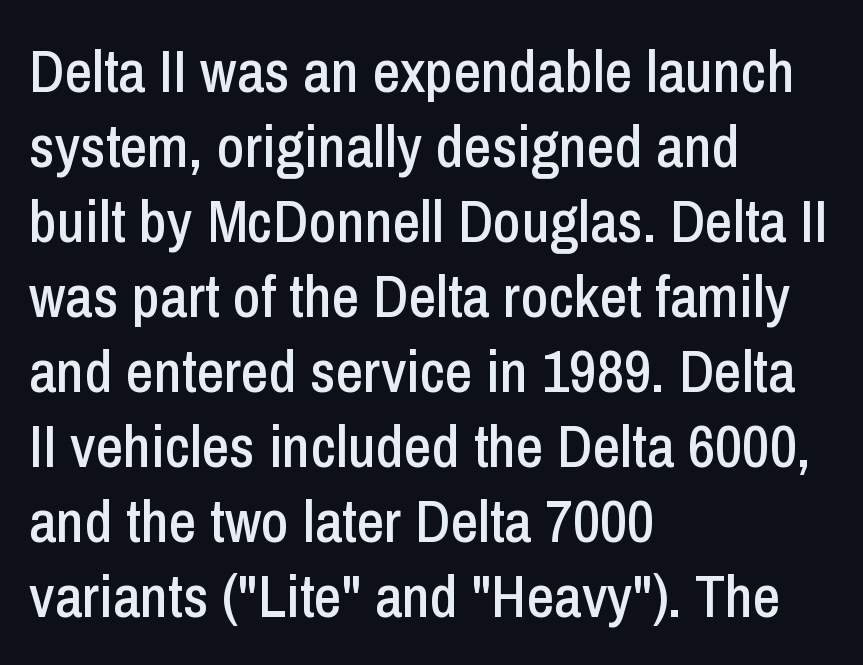
{"serif": "no", "italic": "no", "width": "condensed", "stroke_contrast": "low", "x_height": "medium", "monospaced": "no", "underline": "no", "align": "left", "line_spacing": "normal", "line_spacing_ratio": 1.25, "letter_spacing": "normal", "letter_spacing_em": 0.0, "glyph_px": 60}
